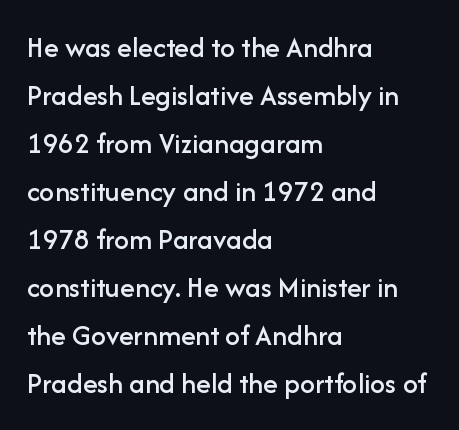
Q: Is the text italic (slanted)? A: No, it is upright.
Q: Is the typeface a serif or a sans-serif typeface? A: Sans-serif.
Q: Is the text underlined? A: No.
Q: How is the paragraph aligned? A: Left-aligned.
Q: Is the spacing between letters normal or unusually wide? A: Normal.
Q: Is the spacing between lines tight, normal or loose? A: Normal.
Q: Width (condensed, normal, or wide)? A: Normal.
Q: Stroke contrast? A: Low.
Q: x-height? A: Medium.
Q: Monospaced? A: No.
